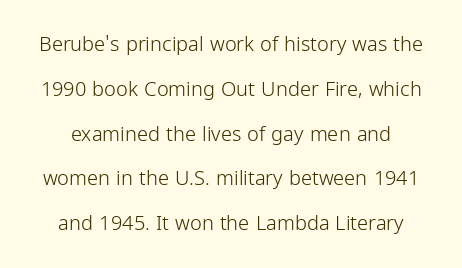
Q: Is the text bold? A: No.
Q: Is the text italic (slanted)? A: No, it is upright.
Q: Is the text underlined? A: No.
Q: Is the spacing between letters normal or unusually wide? A: Normal.
Q: Is the spacing between lines tight, normal or loose? A: Loose.
